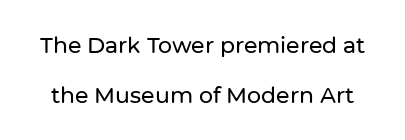
Q: Is the text italic (slanted)? A: No, it is upright.
Q: Is the text underlined? A: No.
Q: Is the spacing between letters normal or unusually wide? A: Normal.
Q: Is the spacing between lines tight, normal or loose? A: Loose.
